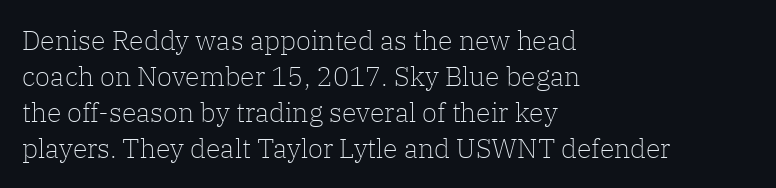
{"italic": "no", "bold": "no", "underline": "no", "align": "left", "line_spacing": "normal", "line_spacing_ratio": 1.33, "letter_spacing": "normal", "letter_spacing_em": 0.0, "glyph_px": 27}
